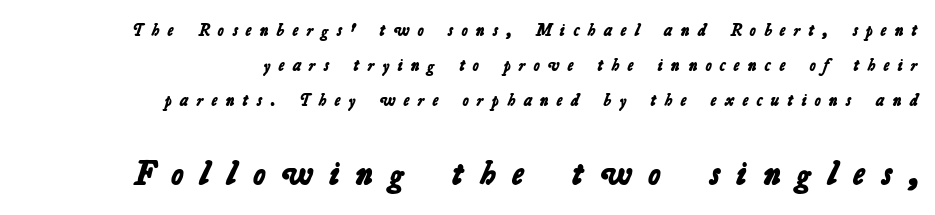
The designer went with a sans here, leaving each stem footless. The later block is typeset at a bigger size than the earlier block. Lines of text with bare space underneath. Here the glyphs are tracked loosely, breaking word shapes into spaced letters.
